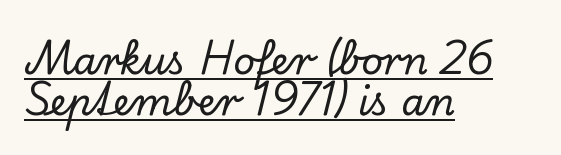
The image shows 38 px serif type; set left-aligned, tight line spacing (1.09x), normal letter spacing, underlined; low stroke contrast and a small x-height.
